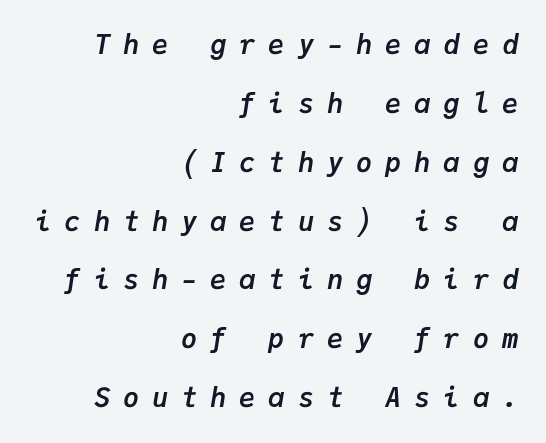
The image shows 27 px bold type, italic (leaning right); set right-aligned, loose line spacing (2.18x), unusually wide letter spacing (+0.48 em), not underlined.
